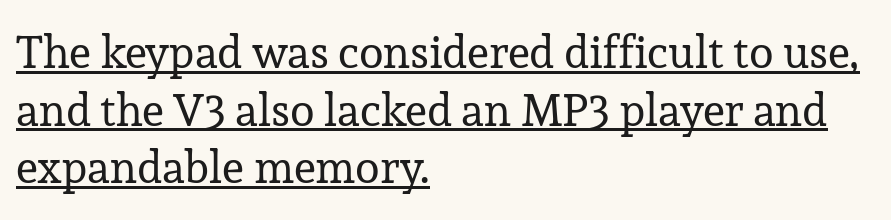
Q: Is the text bold? A: No.
Q: Is the text italic (slanted)? A: No, it is upright.
Q: Is the typeface a serif or a sans-serif typeface? A: Serif.
Q: Is the text underlined? A: Yes.
Q: How is the paragraph aligned? A: Left-aligned.
Q: Is the spacing between letters normal or unusually wide? A: Normal.
Q: Is the spacing between lines tight, normal or loose? A: Normal.
Q: Width (condensed, normal, or wide)? A: Normal.
Q: Stroke contrast? A: Low.
Q: x-height? A: Medium.
Q: Monospaced? A: No.
